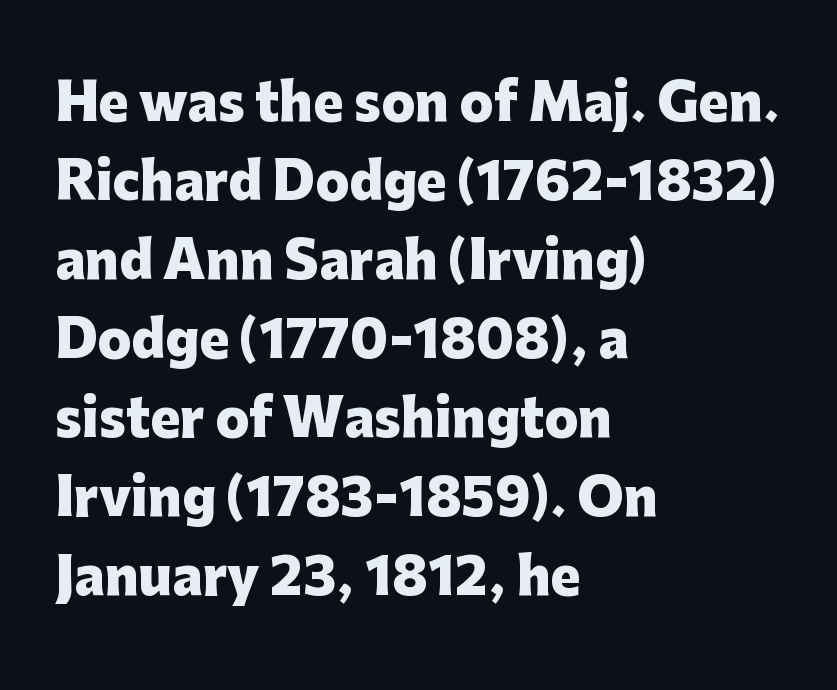
The image shows 50 px heavy sans-serif type, upright; set left-aligned, normal line spacing (1.58x), normal letter spacing, not underlined; low stroke contrast and a medium x-height.
